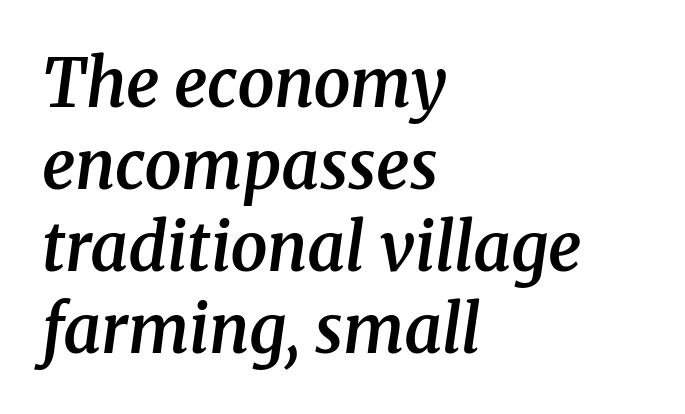
The passage shown is not underscored anywhere. An italicized treatment has been applied to the whole sample. Old-style or modern, the face here clearly has serifs. Is the type bold? Partly — it's a semibold, heavier than regular but not fully bold. The letterforms sit shoulder to shoulder at normal distance.
